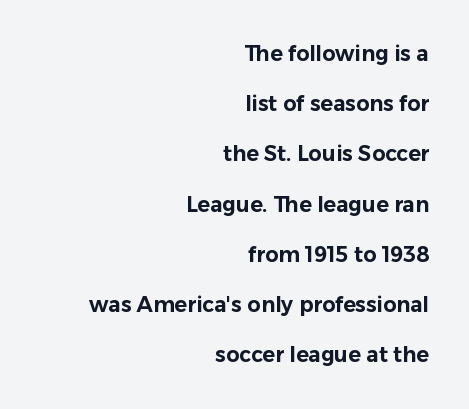
{"italic": "no", "underline": "no", "align": "right", "line_spacing": "loose", "line_spacing_ratio": 2.39, "letter_spacing": "normal", "letter_spacing_em": 0.0, "glyph_px": 21}
